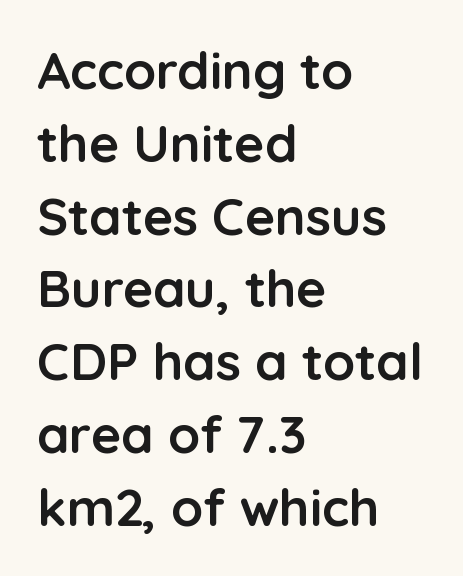
{"serif": "no", "italic": "no", "bold": "yes", "weight": "semibold", "width": "normal", "stroke_contrast": "low", "x_height": "medium", "monospaced": "no", "underline": "no", "align": "left", "line_spacing": "normal", "line_spacing_ratio": 1.4, "letter_spacing": "normal", "letter_spacing_em": 0.0, "glyph_px": 52}
